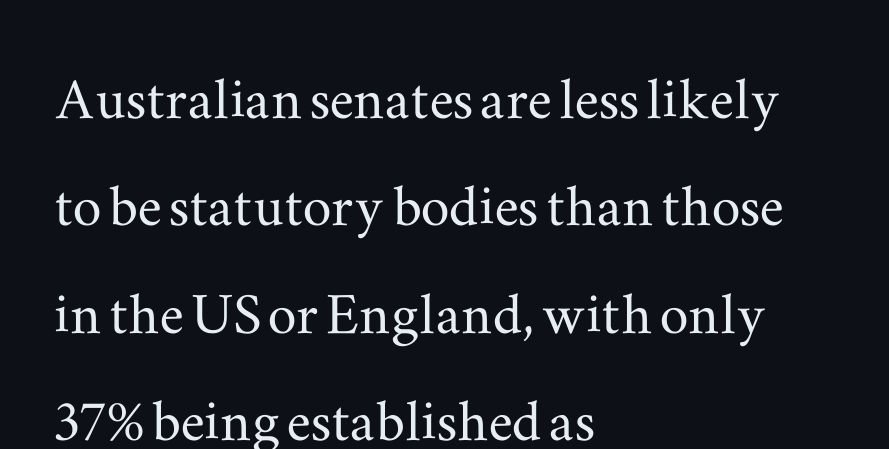
The passage shown is typed in a proportional face where columns would drift. Nobody drew a line under any word here. Inter-character spacing is left at the font's built-in metrics. Do the letters lean? They stand straight. These lines sit exactly where default settings would place them. The paragraph shown leans on its left margin.
